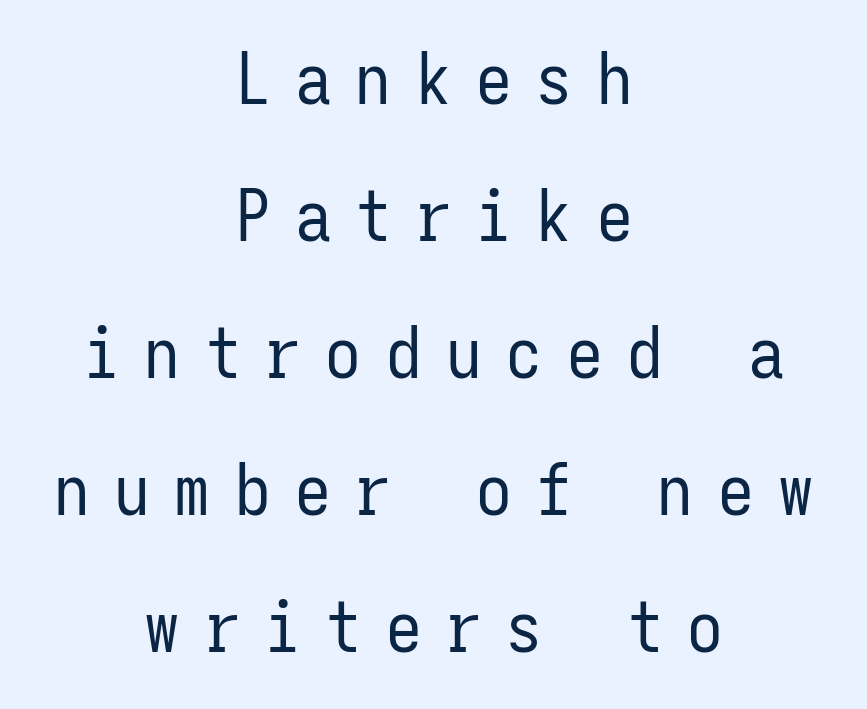
Q: Is the text bold? A: No.
Q: Is the text italic (slanted)? A: No, it is upright.
Q: Is the typeface a serif or a sans-serif typeface? A: Sans-serif.
Q: Is the text underlined? A: No.
Q: How is the paragraph aligned? A: Centered.
Q: Is the spacing between letters normal or unusually wide? A: Unusually wide.
Q: Is the spacing between lines tight, normal or loose? A: Loose.
Q: Width (condensed, normal, or wide)? A: Condensed.
Q: Stroke contrast? A: Low.
Q: x-height? A: Medium.
Q: Monospaced? A: Yes.
